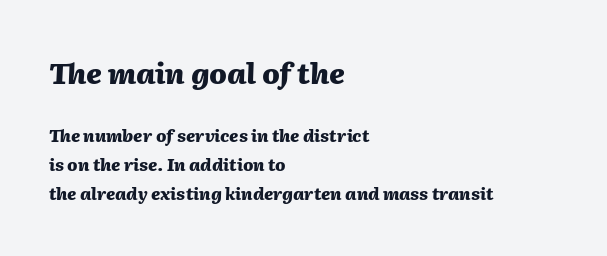
The specimen reads as italic at a glance. Unmarked baselines from the first word to the last. In CSS terms this would be text-align: left. No extra tracking has been applied to these lines. If you squint, the top block still reads clearly — it's the larger of the two. In terms of leading, this rendering sits right in the middle.
